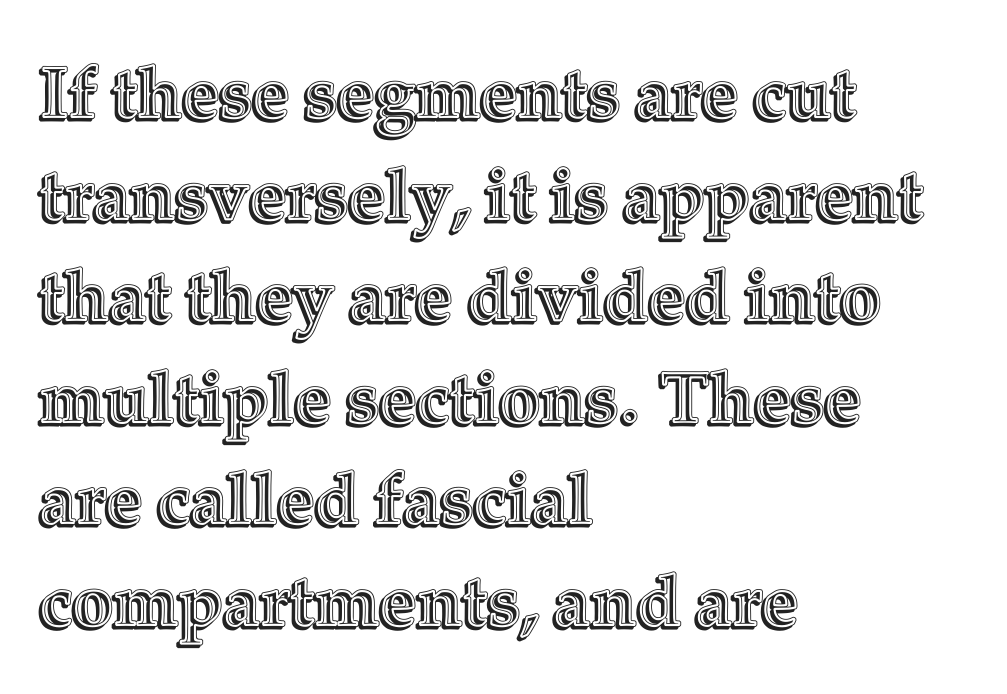
Q: Is the text italic (slanted)? A: No, it is upright.
Q: Is the text underlined? A: No.
Q: How is the paragraph aligned? A: Left-aligned.
Q: Is the spacing between letters normal or unusually wide? A: Normal.
Q: Is the spacing between lines tight, normal or loose? A: Normal.
Q: Width (condensed, normal, or wide)? A: Normal.
Q: x-height? A: Medium.
Q: Monospaced? A: No.
